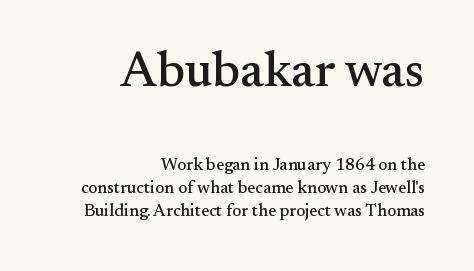
The image shows 50 px serif type, upright; set right-aligned, normal line spacing (1.36x), normal letter spacing, not underlined; the first (top) block is 2.94x larger; medium stroke contrast and a small x-height.
